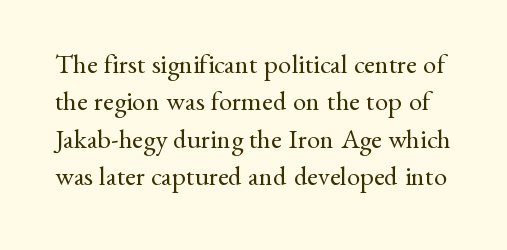
Q: Is the text bold? A: No.
Q: Is the text italic (slanted)? A: No, it is upright.
Q: Is the text underlined? A: No.
Q: Is the spacing between letters normal or unusually wide? A: Normal.
Q: Is the spacing between lines tight, normal or loose? A: Normal.
